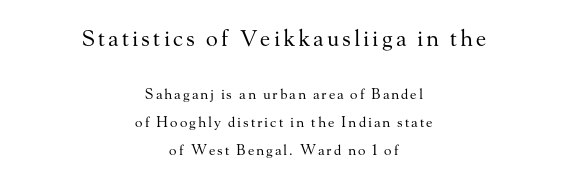
The image shows 22 px text type, upright; set centered, loose line spacing (1.98x), not underlined; the first (top) block is 1.57x larger.
